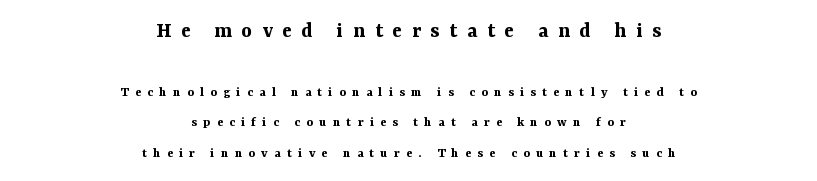
Its strokes are broad and dark, the hallmark of bold type. Which of the two is more prominent by size? The first, at the top. Rendered with straight, roman letterforms. You could only call the tracking loose — the letters float apart. The compositor balanced each line on the midline.
